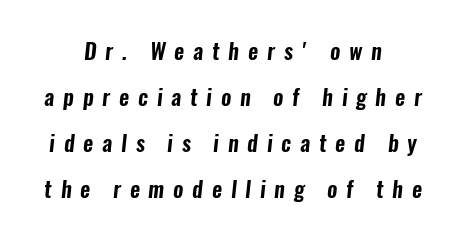
Q: Is the text underlined? A: No.
Q: How is the paragraph aligned? A: Centered.
Q: Is the spacing between letters normal or unusually wide? A: Unusually wide.
Q: Is the spacing between lines tight, normal or loose? A: Loose.
